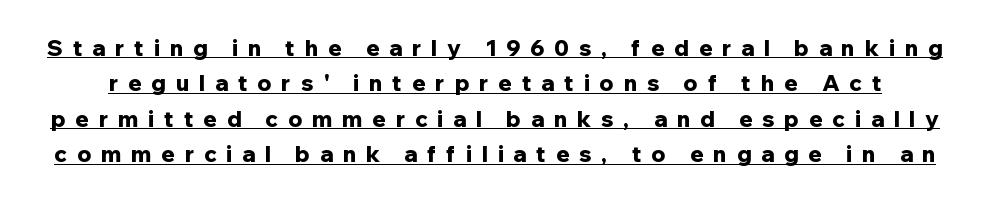
Q: Is the text bold? A: Yes.
Q: Is the text italic (slanted)? A: No, it is upright.
Q: Is the text underlined? A: Yes.
Q: Is the spacing between letters normal or unusually wide? A: Unusually wide.
Q: Is the spacing between lines tight, normal or loose? A: Normal.
